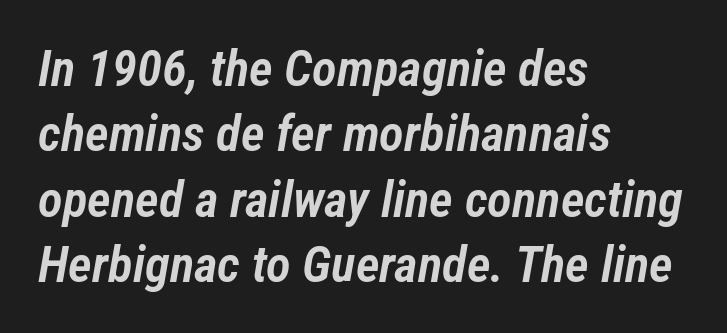
There's an unmistakable incline to the writing here. Spacing verdict: proportional, widths tailored to each character. Compared with an ordinary text face, these strokes are moderately heavier — a semibold. The horizontal fit of the characters is conventional and even.
